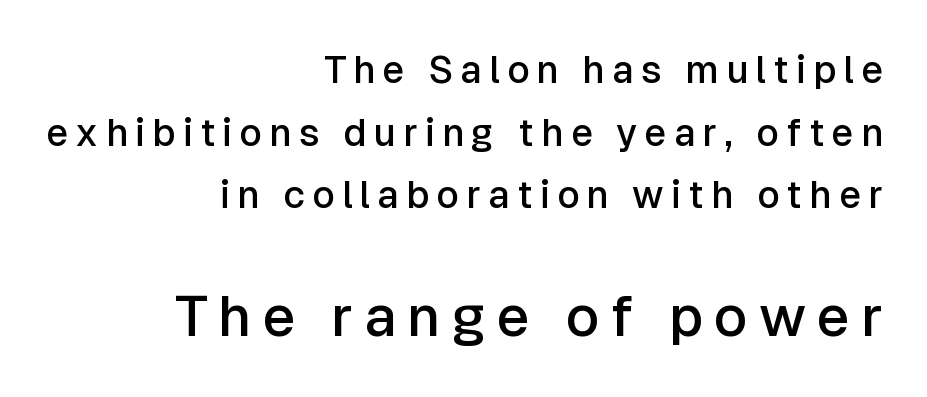
{"serif": "no", "italic": "no", "bold": "semi", "weight": "semibold", "width": "normal", "stroke_contrast": "low", "x_height": "medium", "monospaced": "no", "underline": "no", "align": "right", "line_spacing": "normal", "line_spacing_ratio": 1.65, "larger_block": "second", "size_ratio": 1.5, "glyph_px": 57}
